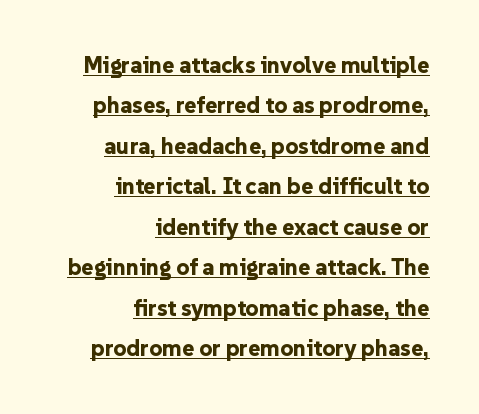
Italic? Not at all — the glyphs are vertical. The paragraph shown leans on its right margin. How are the letters spaced? Ordinarily, with no added tracking. Heavy-handed strokes throughout: this text is bold.
